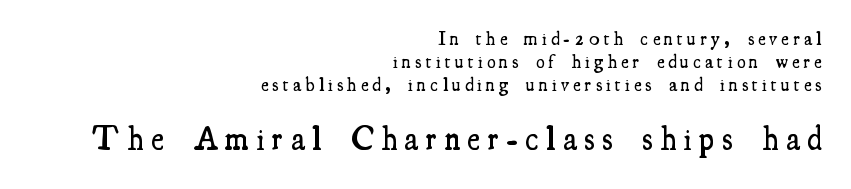
The block sitting lower on the canvas is the one with enlarged characters. Every letter is mildly thick-stroked: semibold rather than bold. This sample uses an upright cut, with every glyph sitting square on the baseline. Here the glyphs are tracked loosely, breaking word shapes into spaced letters. Small tapered or slab feet sit at the stroke ends, so this counts as serif. The ragged edge is on the left, which tells us the setting is flush right.
